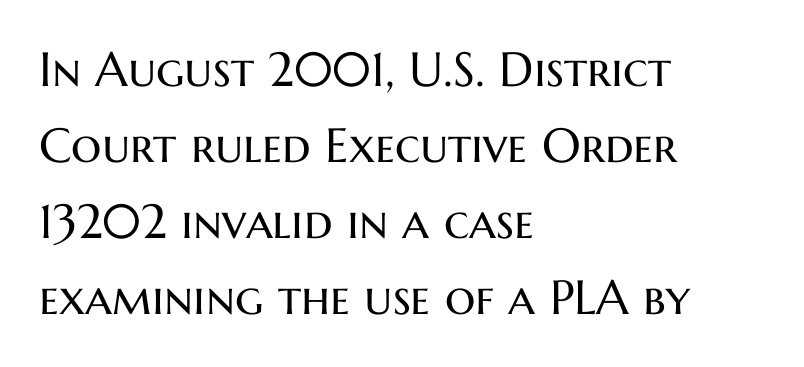
Where is the straight margin? On the left. Is this a fixed-width face? No — the glyphs have proportional, varying widths. Vertical stems look standard width or narrower in stroke. Caption: standard tracking, unaltered.
